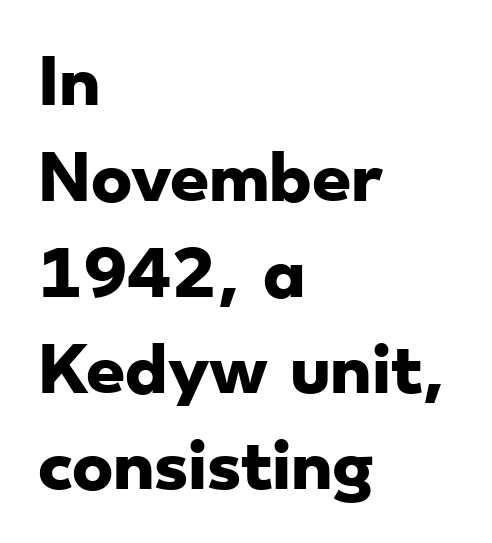
{"serif": "no", "bold": "yes", "weight": "heavy", "width": "wide", "stroke_contrast": "low", "x_height": "small", "monospaced": "no", "underline": "no", "align": "left", "line_spacing": "normal", "line_spacing_ratio": 1.55, "letter_spacing": "normal", "letter_spacing_em": 0.0, "glyph_px": 62}
